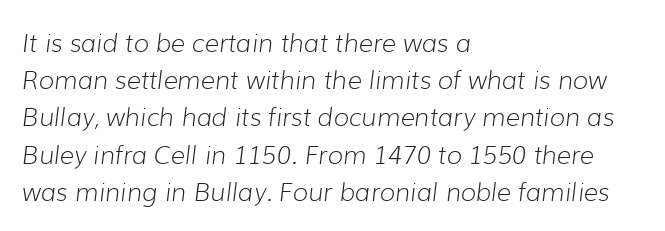
Reading down the block, your eye returns to a fixed left position each line. Caption: standard tracking, unaltered. Each row of text sits above clean, open space. Notice how descenders clear the ascenders below comfortably — that's standard leading. The characters are drawn with everyday or finer stroke widths. The font's italic variant was chosen for this text.
